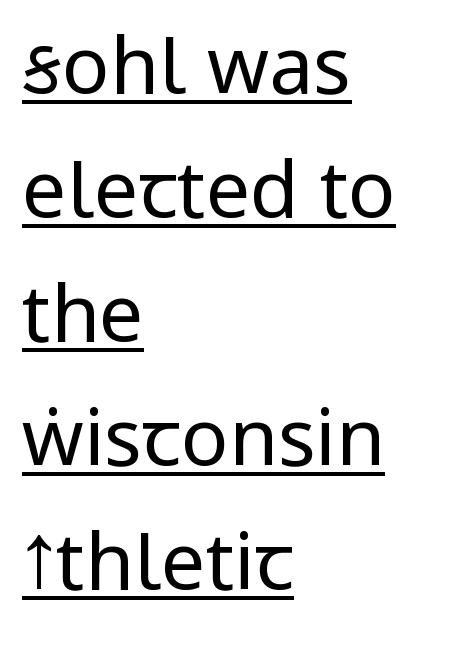
{"serif": "no", "italic": "no", "bold": "no", "weight": "regular", "width": "condensed", "stroke_contrast": "low", "underline": "yes", "align": "left", "line_spacing": "normal", "line_spacing_ratio": 1.57, "letter_spacing": "normal", "letter_spacing_em": 0.0, "glyph_px": 79}
